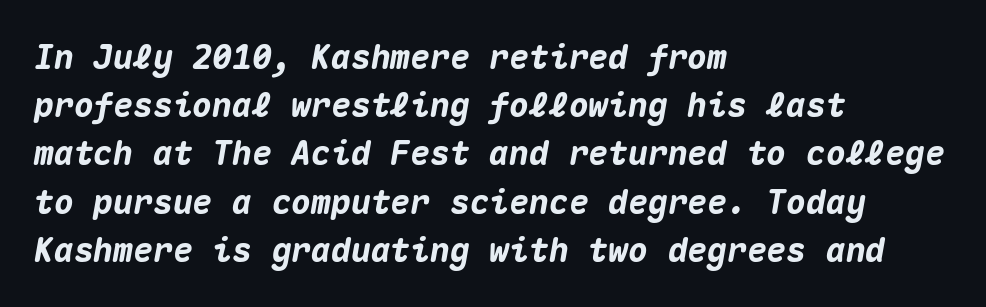
The image shows 33 px heavy type, italic (leaning right), monospaced; set left-aligned, normal line spacing (1.46x), normal letter spacing, not underlined; medium stroke contrast and a medium x-height.
